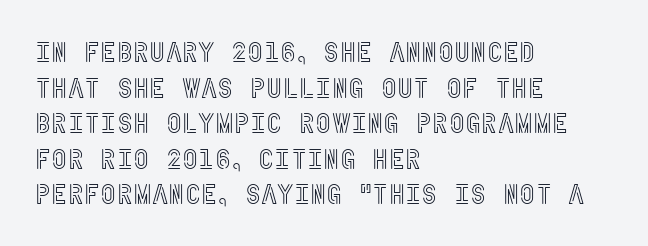
{"italic": "no", "width": "condensed", "x_height": "large", "underline": "no", "align": "left", "line_spacing": "normal", "line_spacing_ratio": 1.27, "letter_spacing": "normal", "letter_spacing_em": 0.0, "glyph_px": 28}
